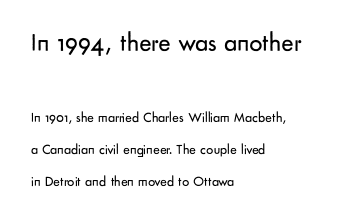
Baseline-to-baseline distance is far greater than the letter height. Top chunk: large. Bottom chunk: small. The face used here is rendered with its standard letterfit. Words float on clear page, feet unadorned. Stem width sits at or under what a default text font uses. Style check: upright.
